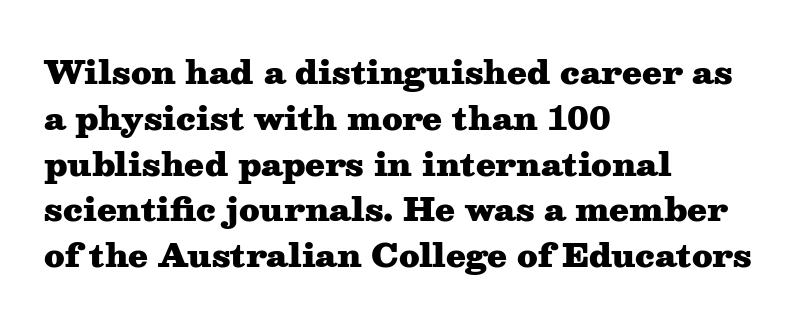
Q: Is the text bold? A: Yes.
Q: Is the text italic (slanted)? A: No, it is upright.
Q: Is the typeface a serif or a sans-serif typeface? A: Serif.
Q: Is the text underlined? A: No.
Q: How is the paragraph aligned? A: Left-aligned.
Q: Is the spacing between letters normal or unusually wide? A: Normal.
Q: Is the spacing between lines tight, normal or loose? A: Normal.
Q: Width (condensed, normal, or wide)? A: Wide.
Q: Stroke contrast? A: Medium.
Q: x-height? A: Medium.
Q: Monospaced? A: No.
